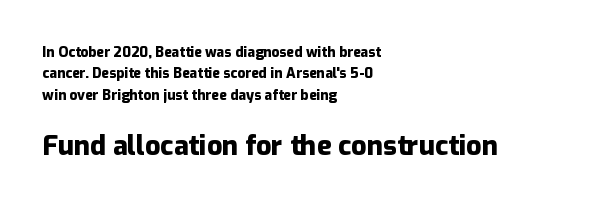
Q: Is the text bold? A: Yes.
Q: Is the text italic (slanted)? A: No, it is upright.
Q: Is the text underlined? A: No.
Q: How is the paragraph aligned? A: Left-aligned.
Q: Is the spacing between letters normal or unusually wide? A: Normal.
Q: Is the spacing between lines tight, normal or loose? A: Normal.
Q: Which block of text is set in a larger size, the first (top) or the second (bottom)? A: The second (bottom) one.
